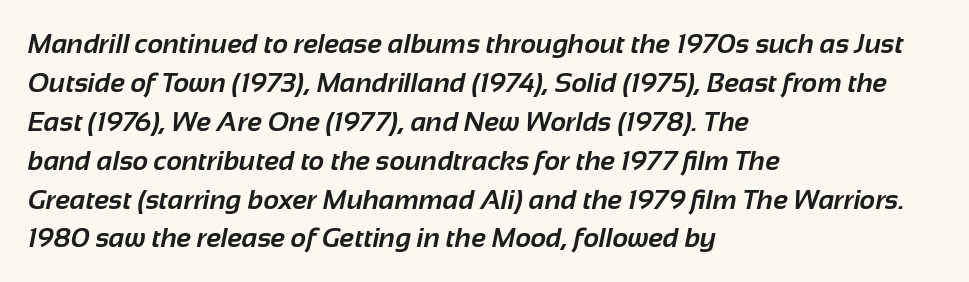
{"bold": "yes", "underline": "no", "align": "left", "line_spacing": "normal", "line_spacing_ratio": 1.44, "letter_spacing": "normal", "letter_spacing_em": 0.0, "glyph_px": 27}
